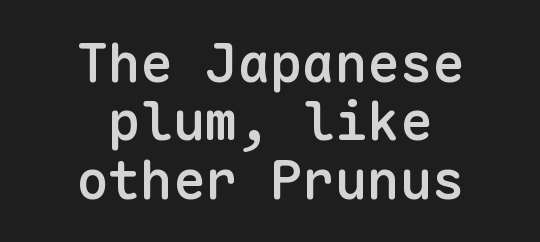
Q: Is the text bold? A: Semi-bold.
Q: Is the text italic (slanted)? A: No, it is upright.
Q: Is the typeface a serif or a sans-serif typeface? A: Sans-serif.
Q: Is the text underlined? A: No.
Q: How is the paragraph aligned? A: Centered.
Q: Is the spacing between letters normal or unusually wide? A: Normal.
Q: Is the spacing between lines tight, normal or loose? A: Tight.
Q: Width (condensed, normal, or wide)? A: Normal.
Q: Stroke contrast? A: Low.
Q: x-height? A: Medium.
Q: Monospaced? A: Yes.
